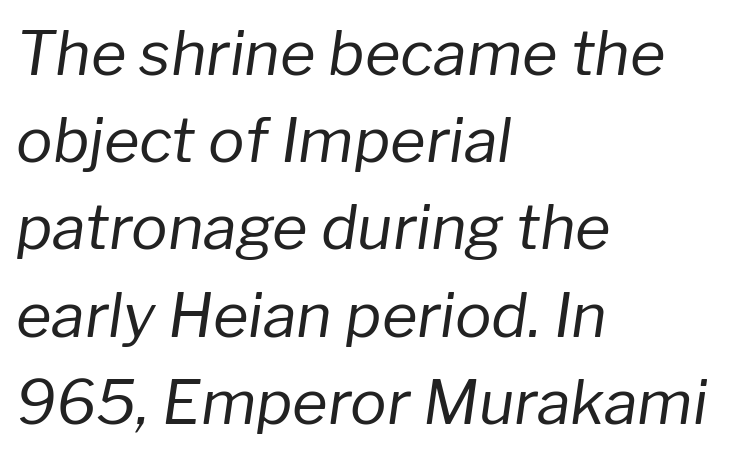
The face used here is proportionally spaced, like ordinary book or web type. Observe the ordinary spacing: letters are neighbours, not strangers. The designer left line spacing at the default. Horizontally, the lines are justified to the leading edge only. The face looks like a standard text weight, possibly lighter. Is the type slanted? Yes — the strokes lean at a clear angle.
